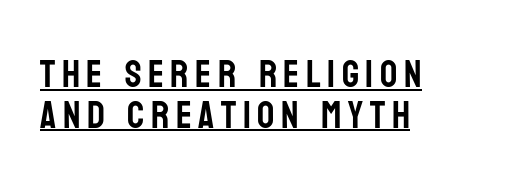
Q: Is the text italic (slanted)? A: No, it is upright.
Q: Is the typeface a serif or a sans-serif typeface? A: Sans-serif.
Q: Is the text underlined? A: Yes.
Q: How is the paragraph aligned? A: Left-aligned.
Q: Is the spacing between lines tight, normal or loose? A: Tight.
Q: Width (condensed, normal, or wide)? A: Condensed.
Q: Stroke contrast? A: Low.
Q: x-height? A: Large.
Q: Monospaced? A: No.
